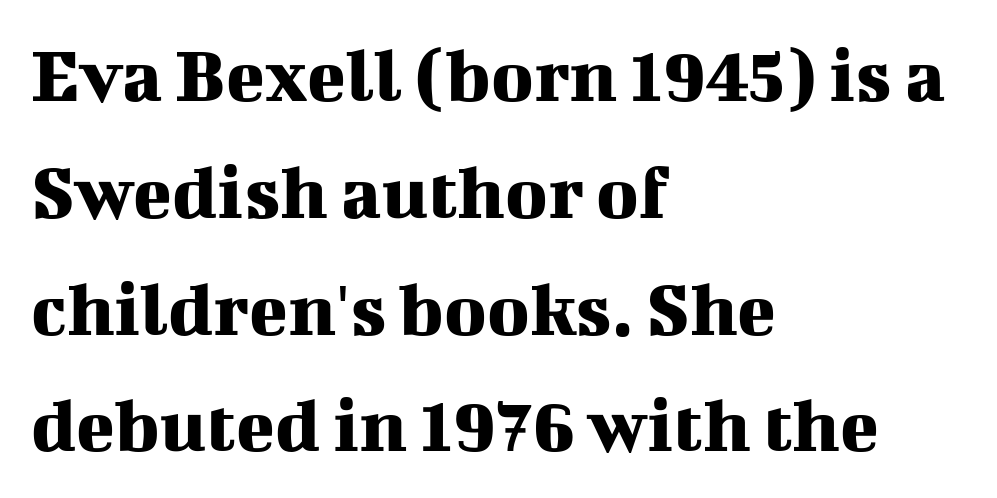
{"serif": "yes", "italic": "no", "width": "normal", "stroke_contrast": "medium", "x_height": "medium", "monospaced": "no", "underline": "no", "align": "left", "line_spacing": "normal", "line_spacing_ratio": 1.46, "letter_spacing": "normal", "letter_spacing_em": 0.0, "glyph_px": 80}
